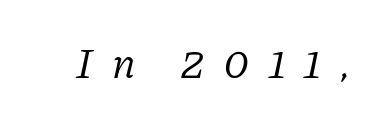
The image shows 43 px light serif type, italic (leaning right); set unusually wide letter spacing (+0.44 em), not underlined; low stroke contrast and a medium x-height.
